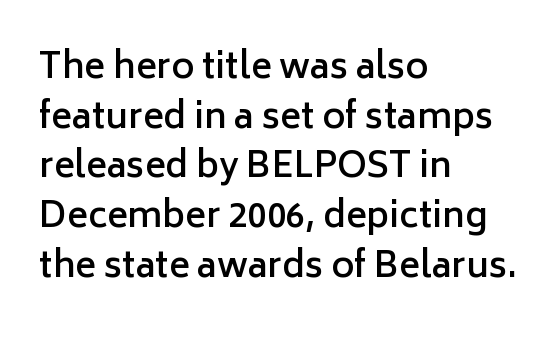
The passage shown is not underscored anywhere. Here the designer chose a conventional face with non-uniform glyph widths. Horizontally, the lines are justified to the leading edge only. Quick note: not italic, upright. Check where the strokes stop: nothing finishes them off — pure sans. Is the letter spacing exaggerated? No — it looks like the ordinary default.
